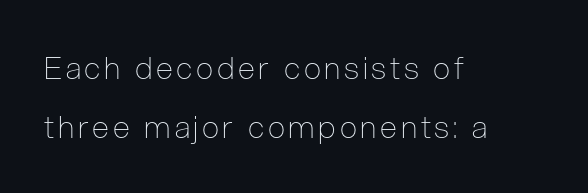
The letters look calm and open, with moderate or lighter stems. Serifs: no, the terminals of the letterforms are clean. These lines were composed using upright roman letters. This block would shrink considerably if given ordinary leading; it's expanded now.
